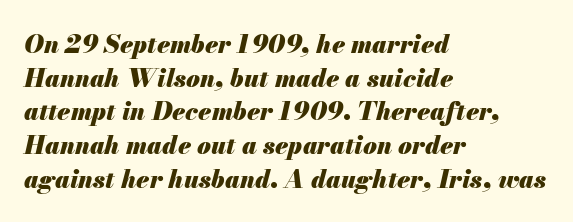
Q: Is the text bold? A: Yes.
Q: Is the text italic (slanted)? A: Yes, it leans right by about 13 degrees.
Q: Is the text underlined? A: No.
Q: How is the paragraph aligned? A: Left-aligned.
Q: Is the spacing between letters normal or unusually wide? A: Normal.
Q: Is the spacing between lines tight, normal or loose? A: Normal.
